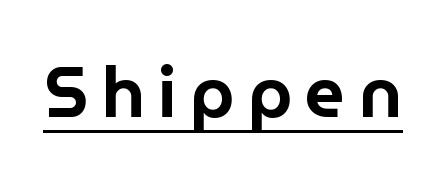
Q: Is the text italic (slanted)? A: No, it is upright.
Q: Is the typeface a serif or a sans-serif typeface? A: Sans-serif.
Q: Is the text underlined? A: Yes.
Q: Width (condensed, normal, or wide)? A: Normal.
Q: Stroke contrast? A: Low.
Q: x-height? A: Medium.
Q: Monospaced? A: No.
